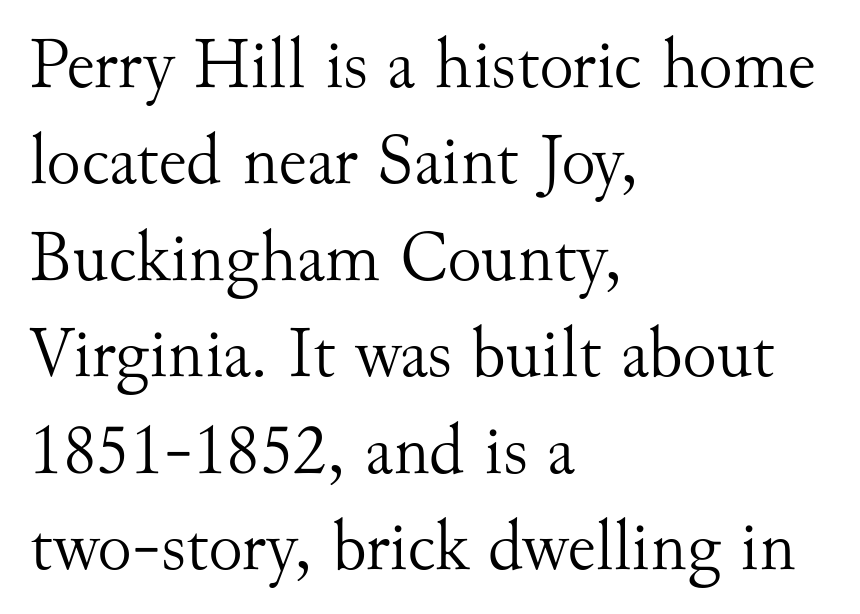
The image shows 72 px light serif type, upright; set left-aligned, normal line spacing (1.34x), normal letter spacing, not underlined; medium stroke contrast and a small x-height.
